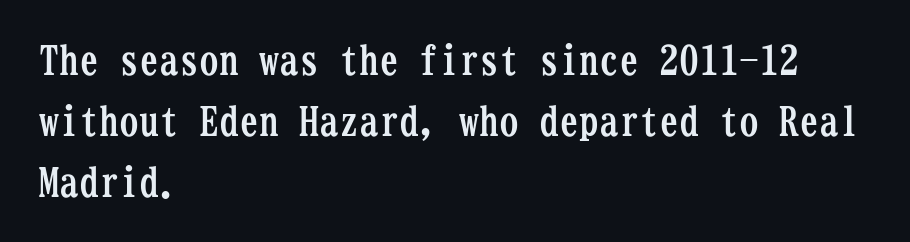
A typesetter would call this monospace, since all characters share one set width. The typesetter chose a ragged-right arrangement here. No italicization has been applied; the sample stays upright. Tracking value appears to be zero — textbook default spacing.
